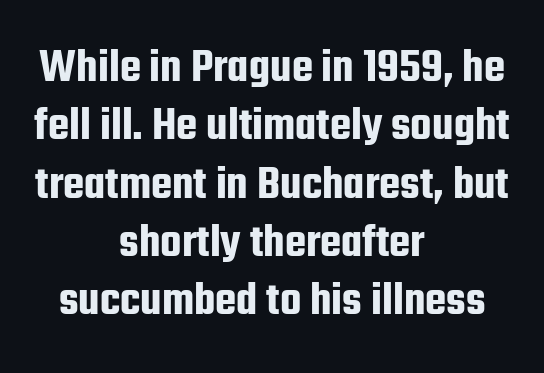
The image shows 49 px condensed sans-serif type, upright; set centered, line spacing 1.19x, normal letter spacing, not underlined; low stroke contrast and a medium x-height.
